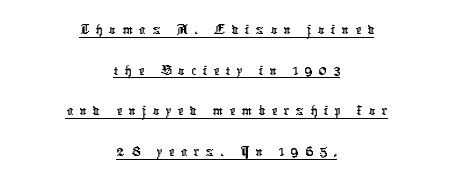
The image shows 32 px condensed sans-serif type; set centered, normal line spacing (1.27x), unusually wide letter spacing (+0.2 em), underlined; low stroke contrast and a medium x-height.
